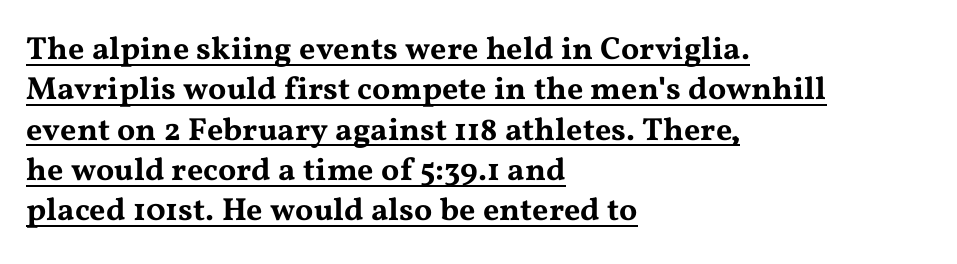
Q: Is the text italic (slanted)? A: No, it is upright.
Q: Is the typeface a serif or a sans-serif typeface? A: Serif.
Q: Is the text underlined? A: Yes.
Q: How is the paragraph aligned? A: Left-aligned.
Q: Is the spacing between letters normal or unusually wide? A: Normal.
Q: Is the spacing between lines tight, normal or loose? A: Normal.
Q: Width (condensed, normal, or wide)? A: Wide.
Q: Stroke contrast? A: Medium.
Q: x-height? A: Medium.
Q: Monospaced? A: No.
